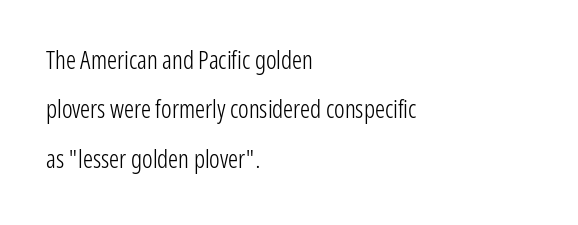
Q: Is the text bold? A: No.
Q: Is the text italic (slanted)? A: No, it is upright.
Q: Is the text underlined? A: No.
Q: How is the paragraph aligned? A: Left-aligned.
Q: Is the spacing between letters normal or unusually wide? A: Normal.
Q: Is the spacing between lines tight, normal or loose? A: Loose.
